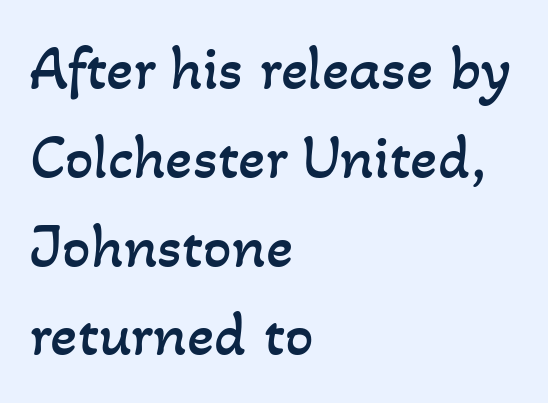
The image shows 63 px regular-weight type; set left-aligned, normal line spacing (1.41x), normal letter spacing, not underlined; low stroke contrast and a small x-height.
